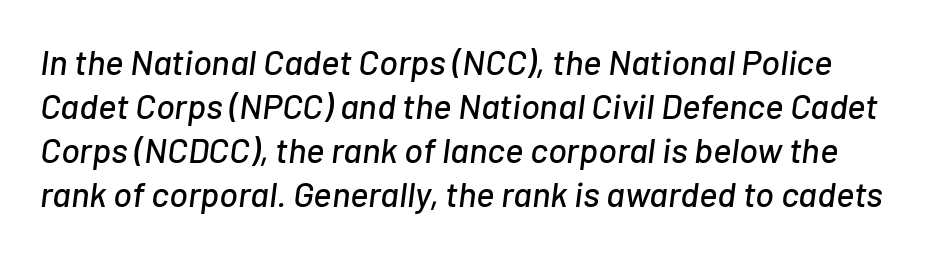
Notice how descenders clear the ascenders below comfortably — that's standard leading. Is this a fixed-width face? No — the glyphs have proportional, varying widths. You can tell it's italic because the verticals aren't actually vertical. Short note: letters normally spaced. The string is rendered with underlining switched off.
